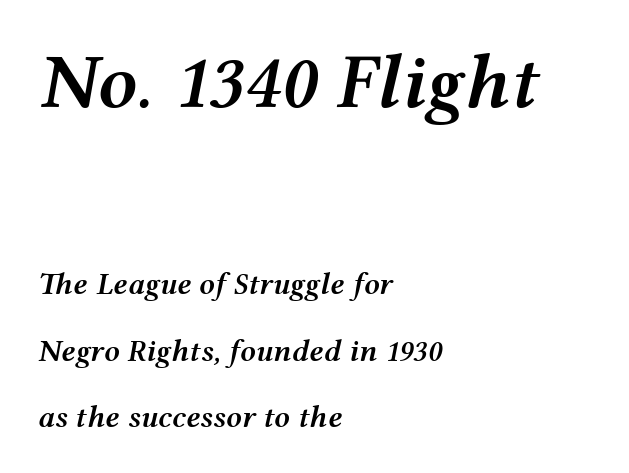
{"italic": "yes", "lean": "right", "slant_degrees": 12, "bold": "semi", "weight": "semibold", "width": "wide", "stroke_contrast": "medium", "x_height": "medium", "monospaced": "no", "underline": "no", "align": "left", "line_spacing": "loose", "line_spacing_ratio": 2.14, "letter_spacing": "normal", "letter_spacing_em": 0.0, "larger_block": "first", "size_ratio": 2.52, "glyph_px": 78}
